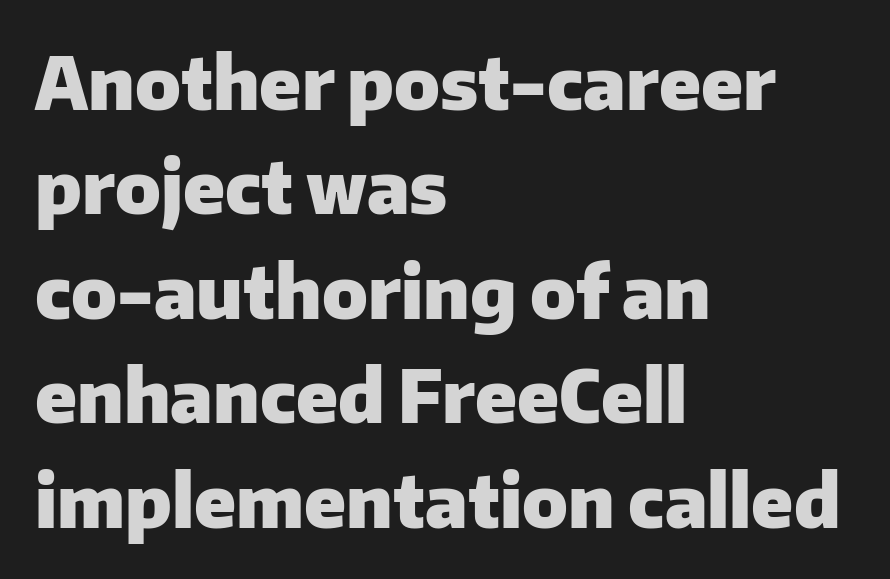
Q: Is the text bold? A: Yes.
Q: Is the text italic (slanted)? A: No, it is upright.
Q: Is the typeface a serif or a sans-serif typeface? A: Sans-serif.
Q: Is the text underlined? A: No.
Q: How is the paragraph aligned? A: Left-aligned.
Q: Is the spacing between letters normal or unusually wide? A: Normal.
Q: Is the spacing between lines tight, normal or loose? A: Normal.
Q: Width (condensed, normal, or wide)? A: Normal.
Q: Stroke contrast? A: Low.
Q: x-height? A: Medium.
Q: Monospaced? A: No.
